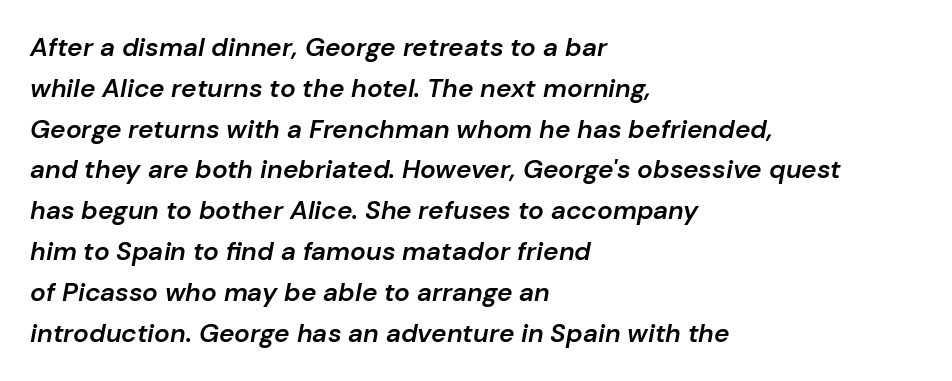
{"italic": "yes", "lean": "right", "slant_degrees": 10, "bold": "semi", "underline": "no", "align": "left", "line_spacing": "normal", "line_spacing_ratio": 1.57, "letter_spacing": "normal", "letter_spacing_em": 0.0, "glyph_px": 26}
